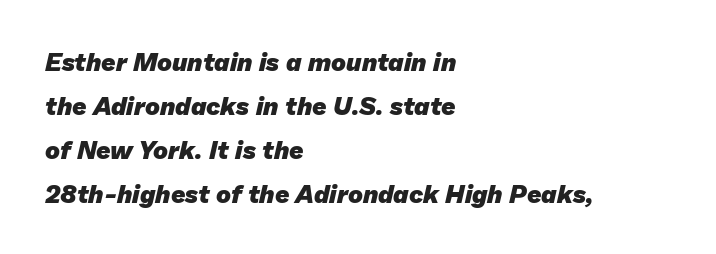
The image shows 25 px bold type; set left-aligned, line spacing 1.76x, normal letter spacing, not underlined.
